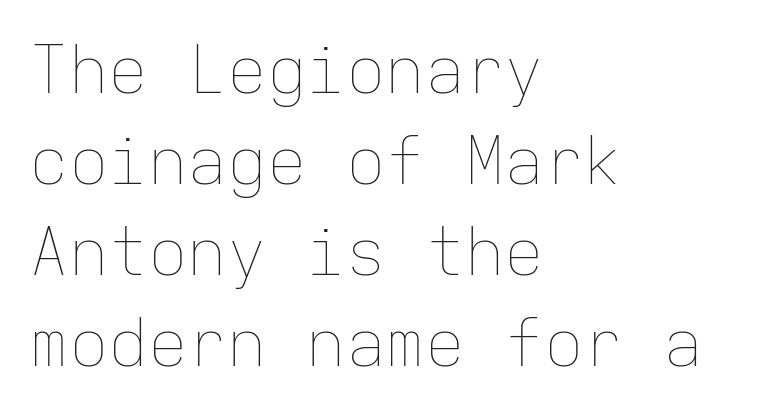
Q: Is the text bold? A: No.
Q: Is the text italic (slanted)? A: No, it is upright.
Q: Is the text underlined? A: No.
Q: How is the paragraph aligned? A: Left-aligned.
Q: Is the spacing between letters normal or unusually wide? A: Normal.
Q: Is the spacing between lines tight, normal or loose? A: Normal.
Q: Width (condensed, normal, or wide)? A: Normal.
Q: Stroke contrast? A: Low.
Q: x-height? A: Medium.
Q: Monospaced? A: Yes.
